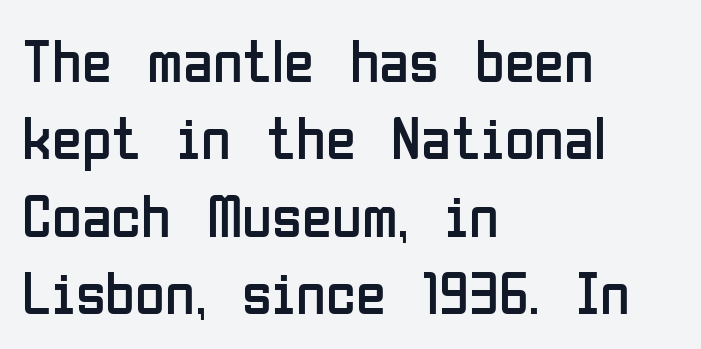
{"serif": "no", "italic": "no", "bold": "no", "weight": "regular", "width": "condensed", "stroke_contrast": "low", "x_height": "medium", "monospaced": "no", "underline": "no", "align": "left", "line_spacing": "normal", "line_spacing_ratio": 1.27, "letter_spacing": "normal", "letter_spacing_em": 0.0, "glyph_px": 61}
